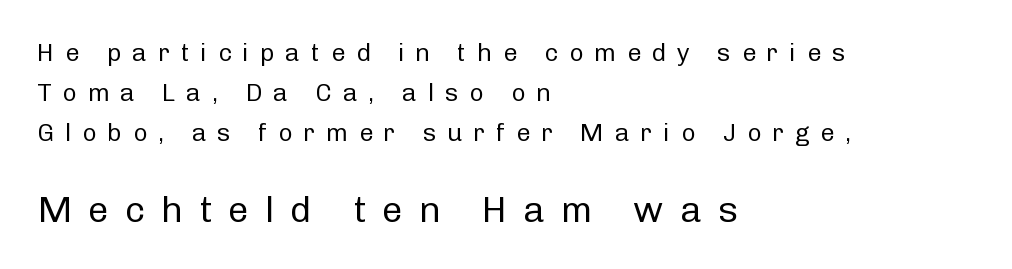
{"serif": "no", "italic": "no", "bold": "no", "weight": "regular", "width": "normal", "stroke_contrast": "low", "x_height": "medium", "monospaced": "no", "underline": "no", "align": "left", "line_spacing": "normal", "line_spacing_ratio": 1.6, "letter_spacing": "wide", "letter_spacing_em": 0.43, "larger_block": "second", "size_ratio": 1.48, "glyph_px": 37}
